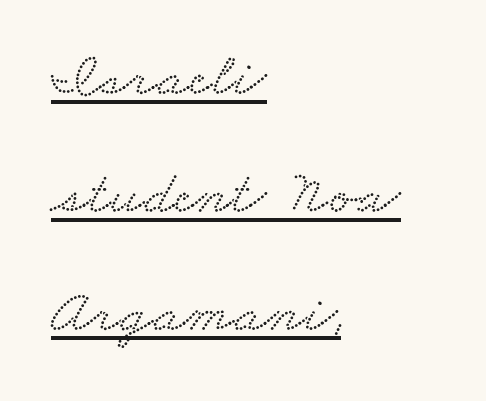
The image shows 62 px wide serif type; set left-aligned, loose line spacing (1.9x), normal letter spacing, underlined; low stroke contrast and a small x-height.
